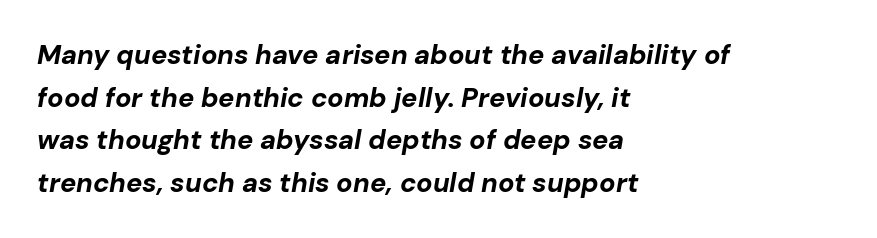
The image shows 27 px bold type, italic (leaning right); set left-aligned, normal line spacing (1.58x), normal letter spacing, not underlined.
